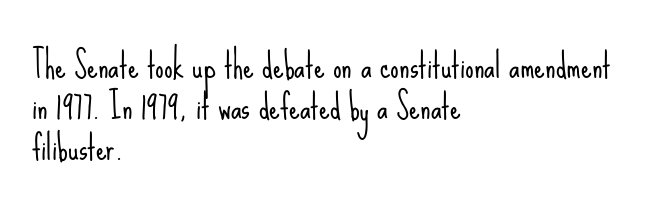
{"serif": "no", "italic": "no", "bold": "no", "weight": "light", "width": "condensed", "stroke_contrast": "low", "x_height": "small", "monospaced": "no", "underline": "no", "align": "left", "line_spacing_ratio": 1.2, "letter_spacing": "normal", "letter_spacing_em": 0.0, "glyph_px": 34}
